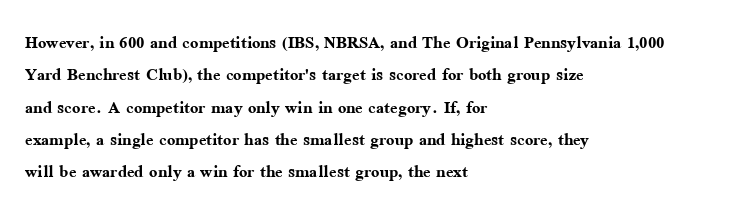
The image shows 22 px bold type, upright; set left-aligned, normal line spacing (1.47x), normal letter spacing, not underlined.
